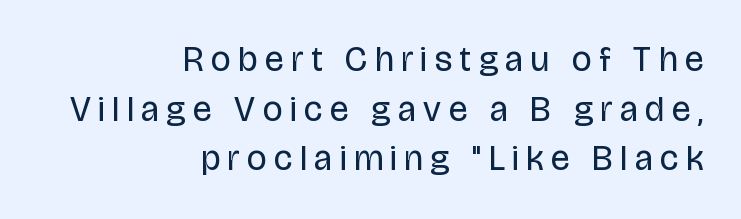
Q: Is the text bold? A: No.
Q: Is the text italic (slanted)? A: No, it is upright.
Q: Is the typeface a serif or a sans-serif typeface? A: Sans-serif.
Q: Is the text underlined? A: No.
Q: How is the paragraph aligned? A: Right-aligned.
Q: Is the spacing between letters normal or unusually wide? A: Unusually wide.
Q: Is the spacing between lines tight, normal or loose? A: Normal.
Q: Width (condensed, normal, or wide)? A: Condensed.
Q: Stroke contrast? A: Low.
Q: x-height? A: Large.
Q: Monospaced? A: No.
